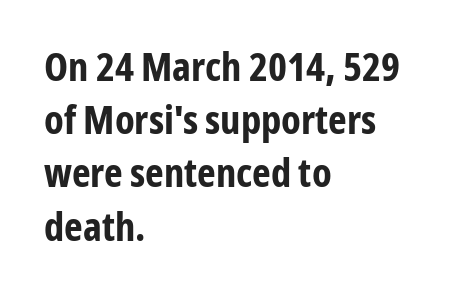
Q: Is the text bold? A: Yes.
Q: Is the text italic (slanted)? A: No, it is upright.
Q: Is the typeface a serif or a sans-serif typeface? A: Sans-serif.
Q: Is the text underlined? A: No.
Q: How is the paragraph aligned? A: Left-aligned.
Q: Is the spacing between letters normal or unusually wide? A: Normal.
Q: Is the spacing between lines tight, normal or loose? A: Normal.
Q: Width (condensed, normal, or wide)? A: Condensed.
Q: Stroke contrast? A: Low.
Q: x-height? A: Medium.
Q: Monospaced? A: No.
